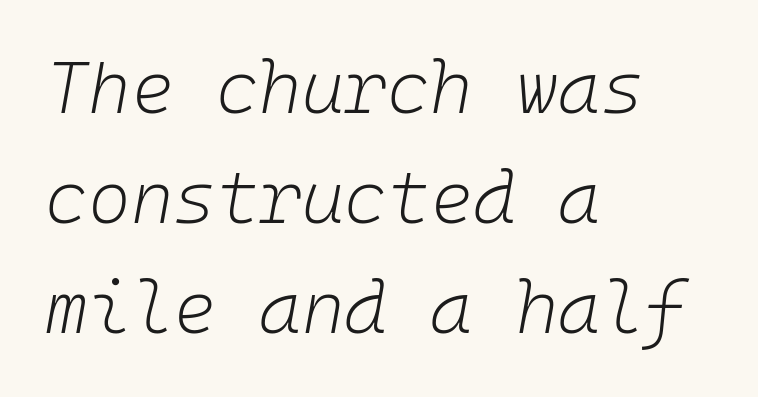
{"italic": "yes", "lean": "right", "slant_degrees": 10, "bold": "no", "weight": "light", "width": "normal", "stroke_contrast": "low", "x_height": "medium", "monospaced": "yes", "underline": "no", "align": "left", "line_spacing": "normal", "line_spacing_ratio": 1.51, "letter_spacing": "normal", "letter_spacing_em": 0.0, "glyph_px": 73}
